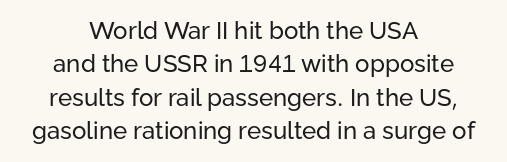
Q: Is the text bold? A: No.
Q: Is the text italic (slanted)? A: No, it is upright.
Q: Is the text underlined? A: No.
Q: How is the paragraph aligned? A: Centered.
Q: Is the spacing between letters normal or unusually wide? A: Normal.
Q: Is the spacing between lines tight, normal or loose? A: Normal.
